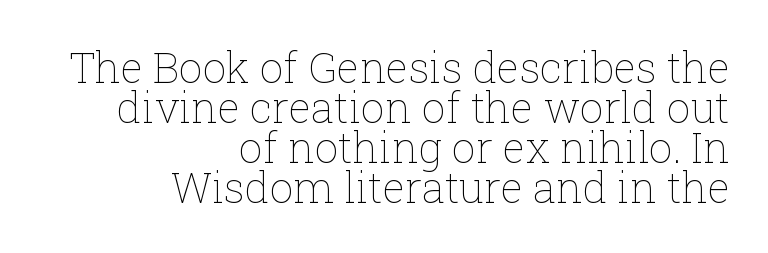
The image shows 42 px thin type, upright; set right-aligned, tight line spacing (0.95x), normal letter spacing, not underlined; low stroke contrast and a medium x-height.
